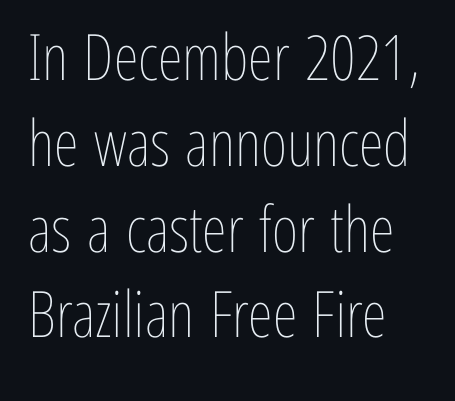
{"italic": "no", "bold": "no", "weight": "thin", "width": "condensed", "stroke_contrast": "low", "x_height": "medium", "monospaced": "no", "underline": "no", "align": "left", "line_spacing": "normal", "line_spacing_ratio": 1.34, "letter_spacing": "normal", "letter_spacing_em": 0.0, "glyph_px": 64}
